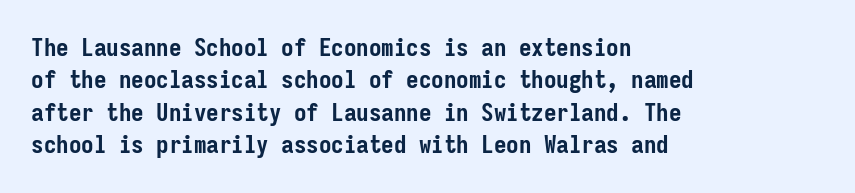
Q: Is the text bold? A: Yes.
Q: Is the text italic (slanted)? A: No, it is upright.
Q: Is the text underlined? A: No.
Q: How is the paragraph aligned? A: Left-aligned.
Q: Is the spacing between letters normal or unusually wide? A: Normal.
Q: Is the spacing between lines tight, normal or loose? A: Normal.
